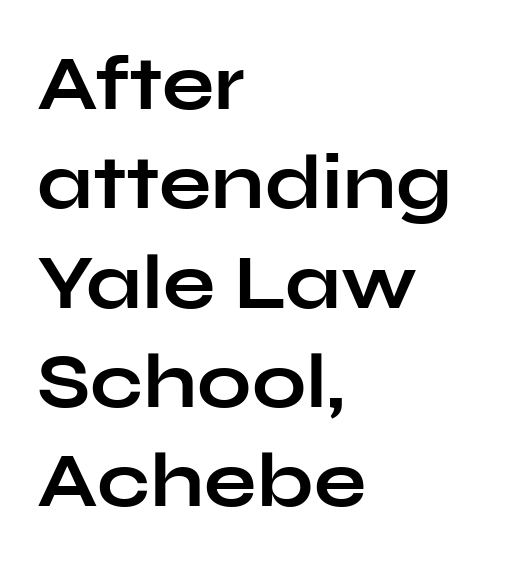
{"serif": "no", "italic": "no", "bold": "yes", "weight": "bold", "width": "wide", "stroke_contrast": "low", "x_height": "medium", "monospaced": "no", "underline": "no", "align": "left", "line_spacing": "normal", "line_spacing_ratio": 1.29, "letter_spacing": "normal", "letter_spacing_em": 0.0, "glyph_px": 77}
